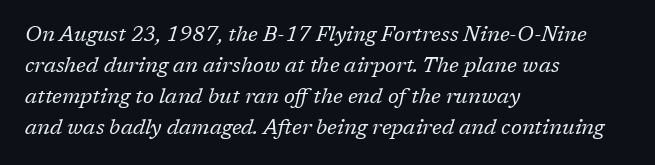
Just letters on the line, the space beneath them empty. The strokes are not fattened; the text isn't bold. Look at the tracking — it's just the regular setting, nothing added. The ragged edge is on the right, which tells us the setting is flush left. The font's italic variant was chosen for this text. The designer left line spacing at the default.
